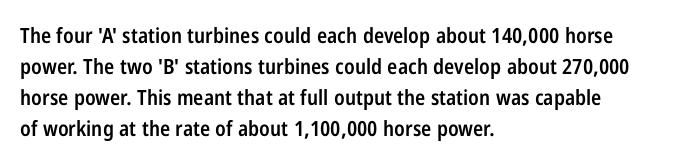
The image shows 21 px text type, upright; set left-aligned, normal line spacing (1.47x), normal letter spacing, not underlined.
